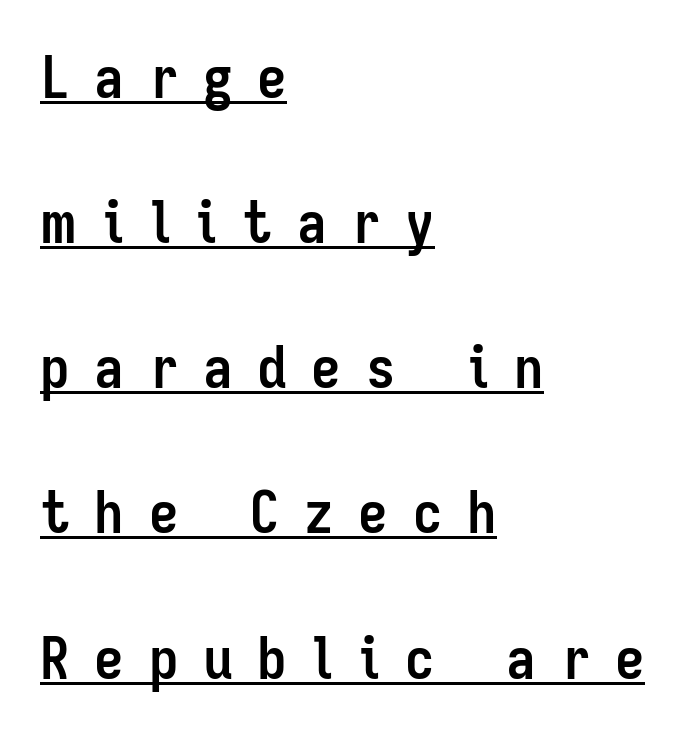
The image shows 59 px semibold, condensed sans-serif type, upright; set left-aligned, loose line spacing (2.46x), unusually wide letter spacing (+0.42 em), underlined; low stroke contrast and a medium x-height.
